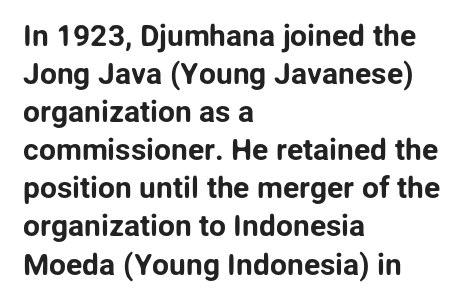
The image shows 30 px sans-serif type, upright; set left-aligned, normal line spacing (1.27x), normal letter spacing, not underlined; low stroke contrast and a medium x-height.
